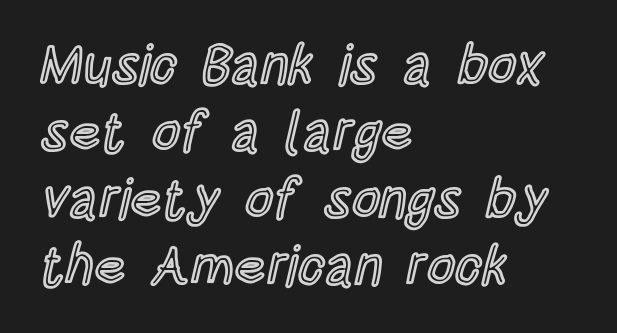
{"width": "condensed", "x_height": "large", "monospaced": "no", "underline": "no", "align": "left", "line_spacing_ratio": 1.22, "letter_spacing": "normal", "letter_spacing_em": 0.0, "glyph_px": 55}
